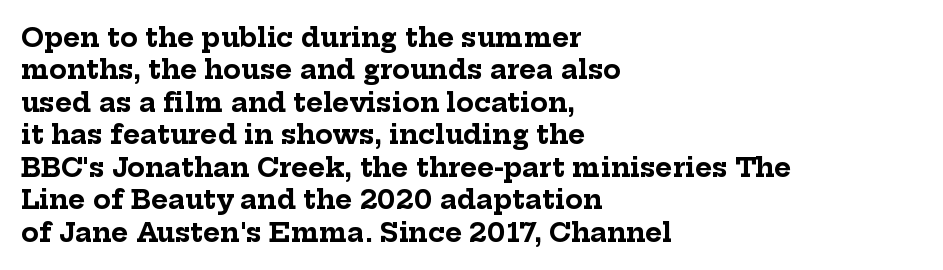
Q: Is the text bold? A: Yes.
Q: Is the text italic (slanted)? A: No, it is upright.
Q: Is the text underlined? A: No.
Q: How is the paragraph aligned? A: Left-aligned.
Q: Is the spacing between letters normal or unusually wide? A: Normal.
Q: Is the spacing between lines tight, normal or loose? A: Normal.
